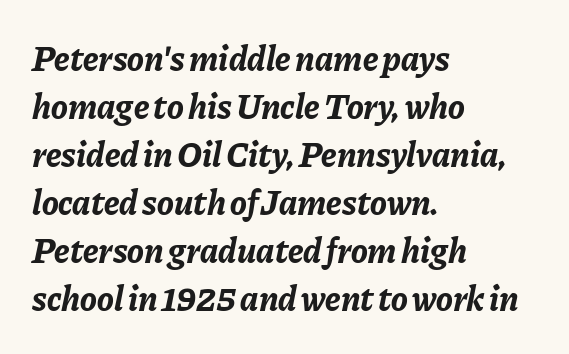
{"italic": "yes", "lean": "right", "slant_degrees": 11, "bold": "yes", "weight": "bold", "width": "normal", "stroke_contrast": "low", "x_height": "medium", "monospaced": "no", "underline": "no", "align": "left", "line_spacing": "normal", "line_spacing_ratio": 1.37, "letter_spacing": "normal", "letter_spacing_em": 0.0, "glyph_px": 35}
